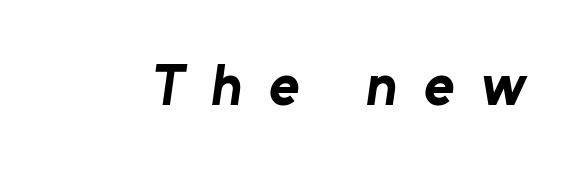
The image shows 58 px bold sans-serif type; set unusually wide letter spacing (+0.46 em), not underlined; low stroke contrast and a medium x-height.
